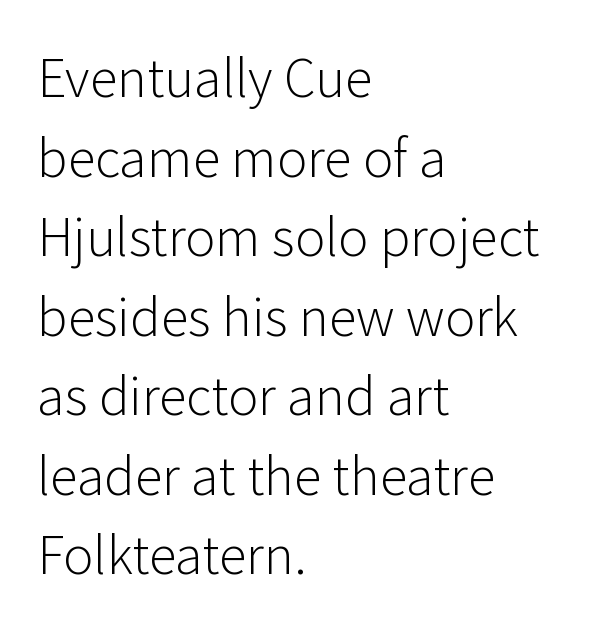
Stems and bowls with no extra thickness — not bold. Serifs: no, the terminals of the letterforms are clean. Posture: vertical. Varying glyph widths throughout — classic text-font behaviour. Each row of text sits above clean, open space. The lines in this sample share a left origin and differ only in where they stop.
